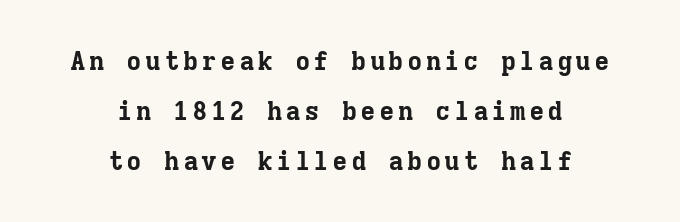
The image shows 26 px bold type, upright; set centered, loose line spacing (1.92x), not underlined.
